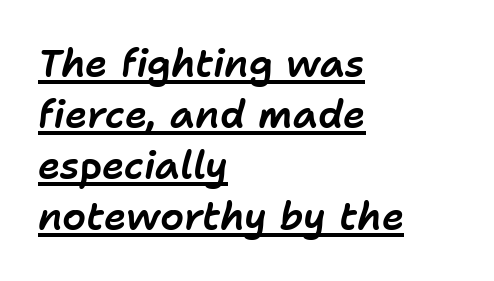
{"italic": "yes", "lean": "right", "slant_degrees": 11, "width": "normal", "stroke_contrast": "low", "x_height": "medium", "monospaced": "no", "underline": "yes", "align": "left", "line_spacing": "normal", "line_spacing_ratio": 1.34, "letter_spacing": "normal", "letter_spacing_em": 0.0, "glyph_px": 38}
